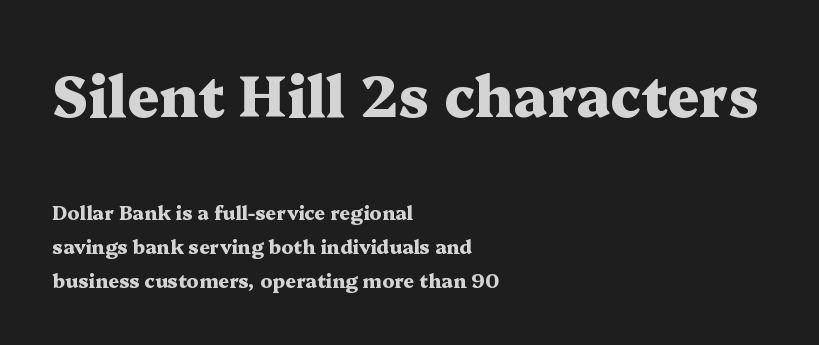
These lines carry a lot of weight — the face is fully bold. Two sizes are in play, and the larger belongs to the first block. No italicization has been applied; the sample stays upright. Plain, unruled lines of type. The passage shown has conventional tracking throughout.
